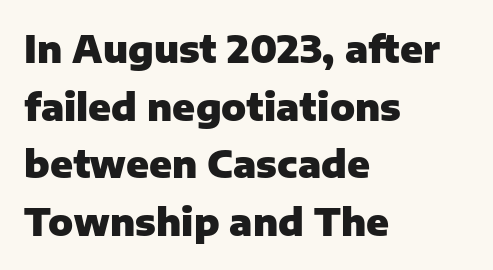
The image shows 37 px heavy sans-serif type, upright; set left-aligned, normal line spacing (1.56x), normal letter spacing, not underlined; low stroke contrast and a medium x-height.
